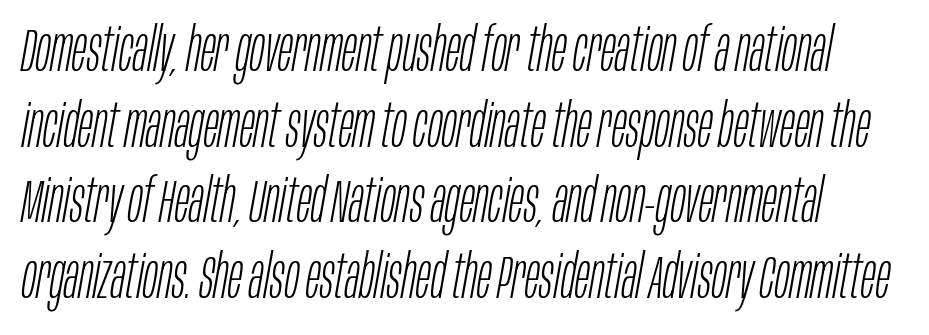
The image shows 61 px light, condensed type, italic (leaning right); set line spacing 1.24x, normal letter spacing, not underlined; low stroke contrast and a large x-height.
